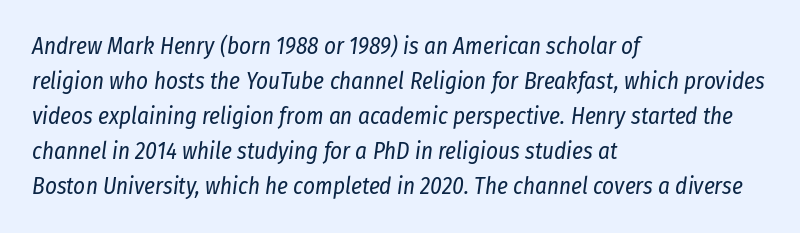
Q: Is the text bold? A: No.
Q: Is the text italic (slanted)? A: Yes, it leans right by about 8 degrees.
Q: Is the text underlined? A: No.
Q: How is the paragraph aligned? A: Left-aligned.
Q: Is the spacing between letters normal or unusually wide? A: Normal.
Q: Is the spacing between lines tight, normal or loose? A: Normal.
